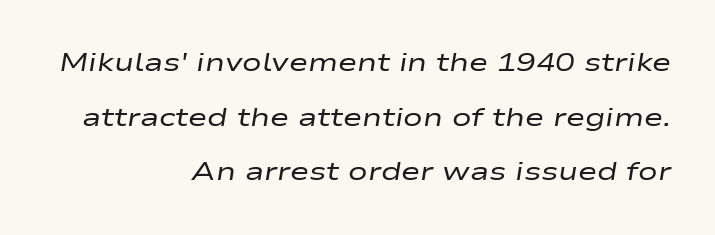
The image shows 26 px text type, italic (leaning right); set right-aligned, loose line spacing (2.1x), normal letter spacing, not underlined.
